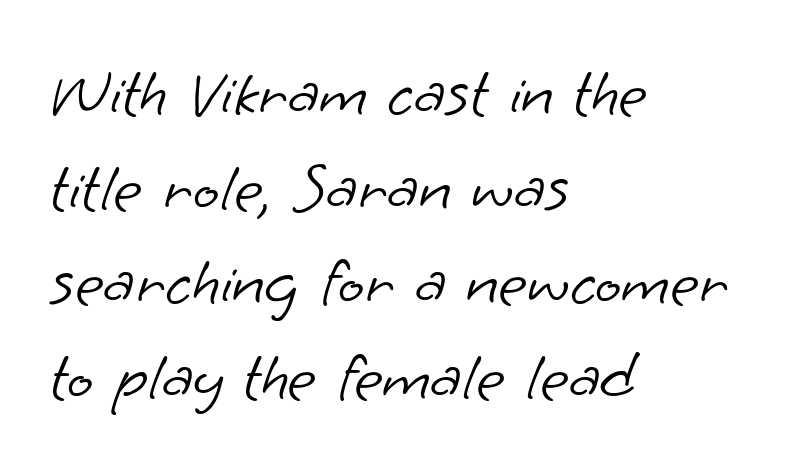
Quick note: underline off. Does the leading feel generous? No, just average. This sample has the flowing, uneven cadence of proportional lettering. Is the stroke heavy? The answer is a plain regular-or-lighter.
